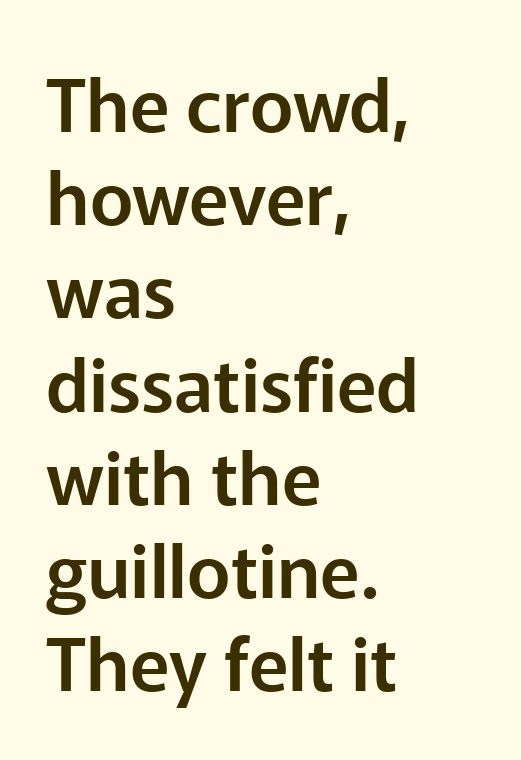
Only glyphs here, with clear space below each row. Reading down the block, your eye returns to a fixed left position each line. This sample uses an upright cut, with every glyph sitting square on the baseline. Regular leading. Note the varied advance widths — an 'i' is clearly narrower than an 'm'. In terms of letterspacing, this is plain default setting.
